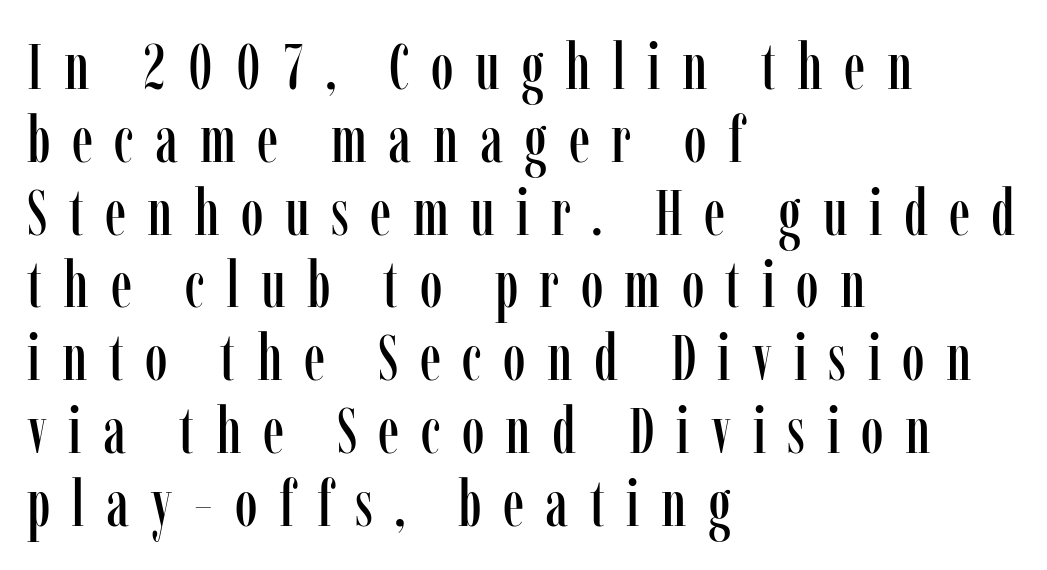
Line starts are locked; line ends wander. No italicization has been applied; the sample stays upright. Yep, those are serifs on the letters. How would I describe the line gaps? Narrow and economical. Is this a fixed-width face? No — the glyphs have proportional, varying widths.
